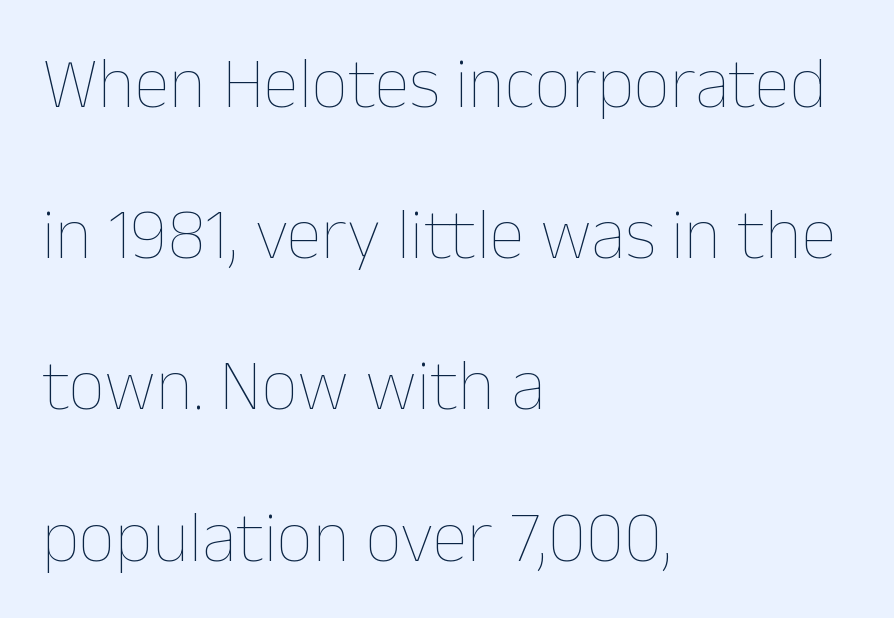
{"italic": "no", "bold": "no", "weight": "thin", "width": "normal", "stroke_contrast": "low", "x_height": "medium", "monospaced": "no", "underline": "no", "align": "left", "line_spacing": "loose", "line_spacing_ratio": 2.1, "letter_spacing": "normal", "letter_spacing_em": 0.0, "glyph_px": 72}
